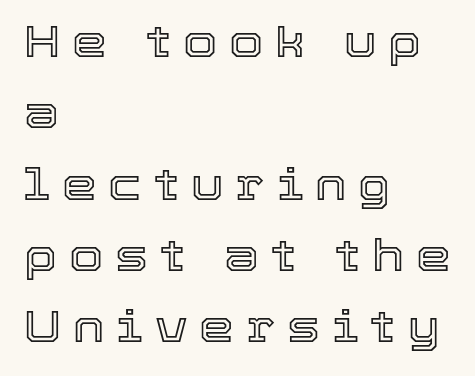
{"italic": "no", "width": "normal", "x_height": "medium", "monospaced": "no", "underline": "no", "align": "left", "line_spacing": "normal", "line_spacing_ratio": 1.62, "letter_spacing": "wide", "letter_spacing_em": 0.27, "glyph_px": 44}
